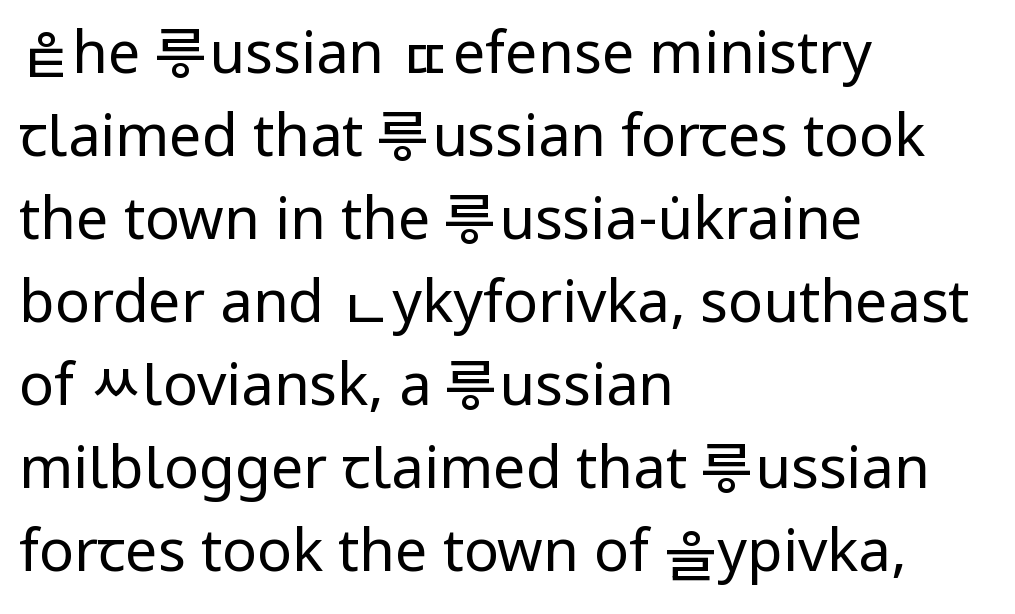
The image shows 58 px regular-weight sans-serif type, upright; set left-aligned, normal line spacing (1.43x), normal letter spacing, not underlined; low stroke contrast and a medium x-height.
